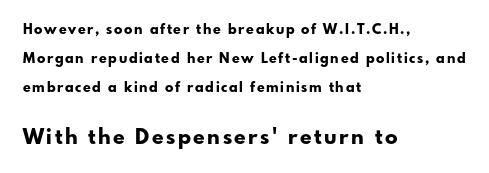
Between these two stacked blocks, the lower one wins on size. Every row of glyphs begins at an identical x-position on the left. Typesetter's note: full bold, strokes at maximum text heaviness. When letters stand straight like this, we call the style roman or upright. The vertical gap from one line to the next is large. Beneath every word, the page is bare.
